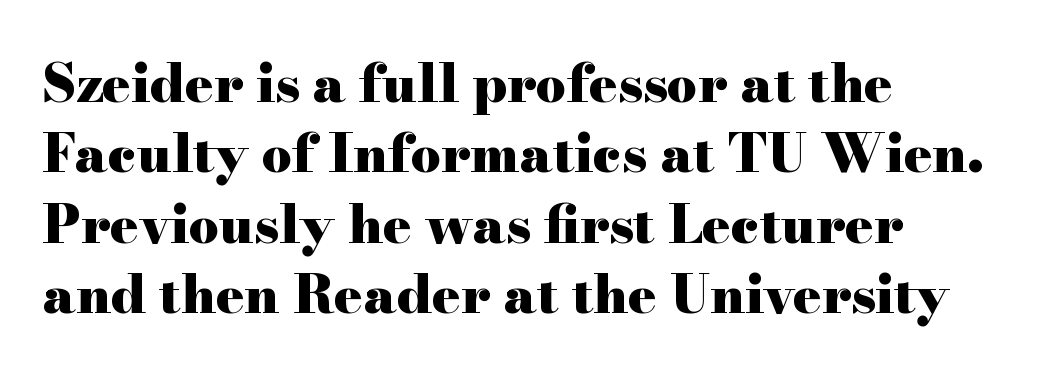
If you drew a line through each stem, it would be perfectly vertical. Underlining? Definitely not there. The line-height multiplier appears to be the usual default. Do the characters align in a grid? No, the font is proportional.
